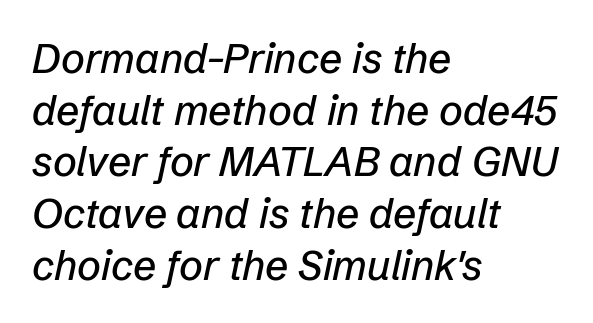
Proportional: the letters do not fall into vertical columns. Here the glyphs are tracked normally, forming tight word shapes. Lines of text with bare space underneath. Leading matches the norm, producing a regular column. The text block is weighted toward the left margin, trailing off unevenly rightward.
